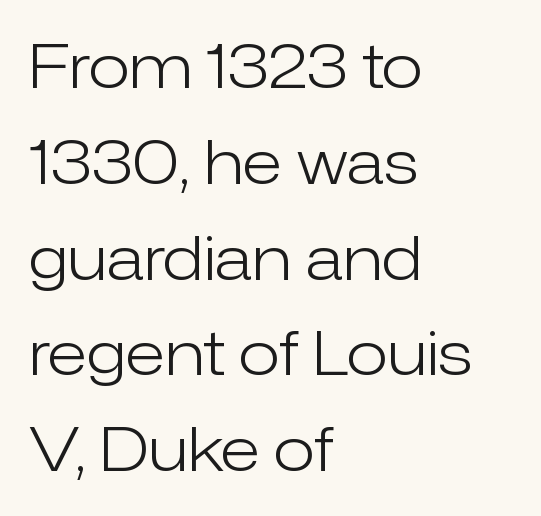
The image shows 61 px light sans-serif type, upright; set left-aligned, normal line spacing (1.57x), normal letter spacing, not underlined; low stroke contrast and a medium x-height.
